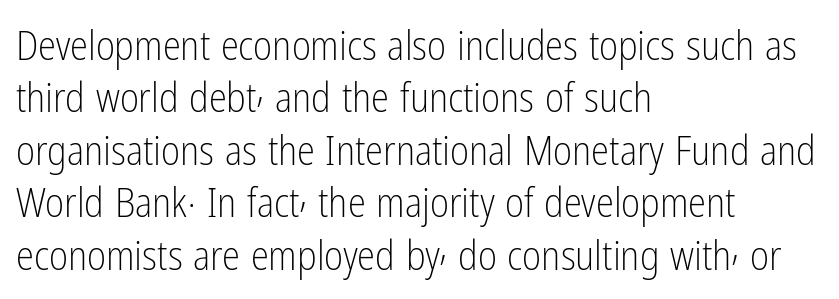
Q: Is the text bold? A: No.
Q: Is the text italic (slanted)? A: No, it is upright.
Q: Is the typeface a serif or a sans-serif typeface? A: Sans-serif.
Q: Is the text underlined? A: No.
Q: How is the paragraph aligned? A: Left-aligned.
Q: Is the spacing between letters normal or unusually wide? A: Normal.
Q: Is the spacing between lines tight, normal or loose? A: Normal.
Q: Width (condensed, normal, or wide)? A: Condensed.
Q: Stroke contrast? A: Low.
Q: x-height? A: Medium.
Q: Monospaced? A: No.
